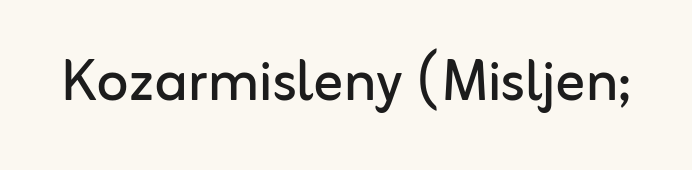
You can tell it's not italic because the verticals are truly vertical. Caption: standard tracking, unaltered. Type style note: lacks serifs. Beneath every word, the page is bare. Vertical stems look standard width or narrower in stroke. Think of a printed novel: that variable character pitch is what you see here.
